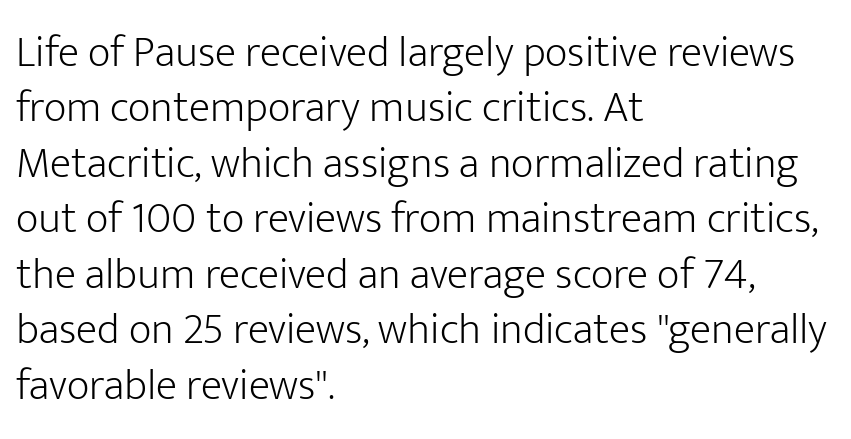
{"serif": "no", "italic": "no", "bold": "no", "weight": "light", "width": "normal", "stroke_contrast": "low", "x_height": "medium", "monospaced": "no", "underline": "no", "align": "left", "line_spacing": "normal", "line_spacing_ratio": 1.26, "letter_spacing": "normal", "letter_spacing_em": 0.0, "glyph_px": 44}
